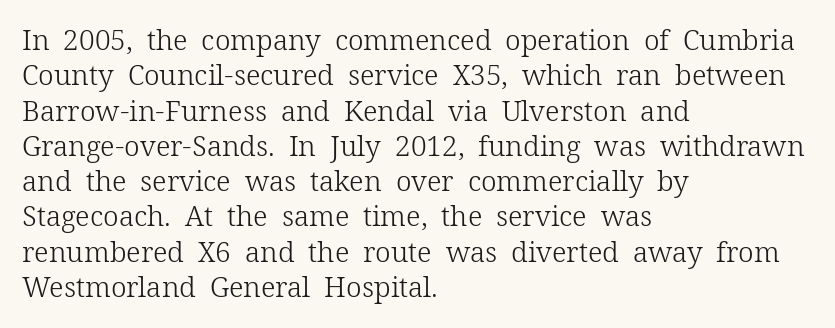
Q: Is the text bold? A: No.
Q: Is the text italic (slanted)? A: No, it is upright.
Q: Is the typeface a serif or a sans-serif typeface? A: Serif.
Q: Is the text underlined? A: No.
Q: How is the paragraph aligned? A: Left-aligned.
Q: Is the spacing between letters normal or unusually wide? A: Normal.
Q: Is the spacing between lines tight, normal or loose? A: Normal.
Q: Width (condensed, normal, or wide)? A: Normal.
Q: Stroke contrast? A: Low.
Q: x-height? A: Medium.
Q: Monospaced? A: No.
